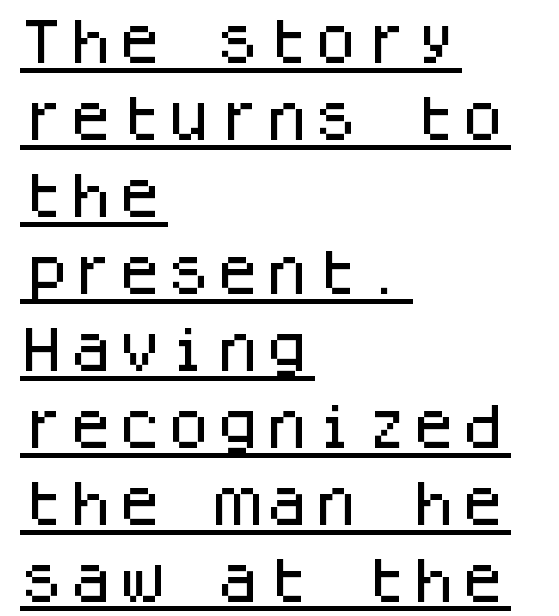
The image shows 49 px sans-serif type, upright, monospaced; set left-aligned, normal line spacing (1.57x), normal letter spacing, underlined; low stroke contrast and a large x-height.
